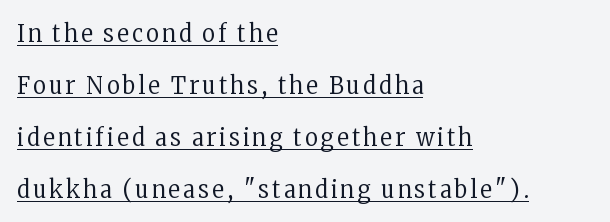
The image shows 25 px text type, upright; set left-aligned, loose line spacing (2.08x), underlined.
